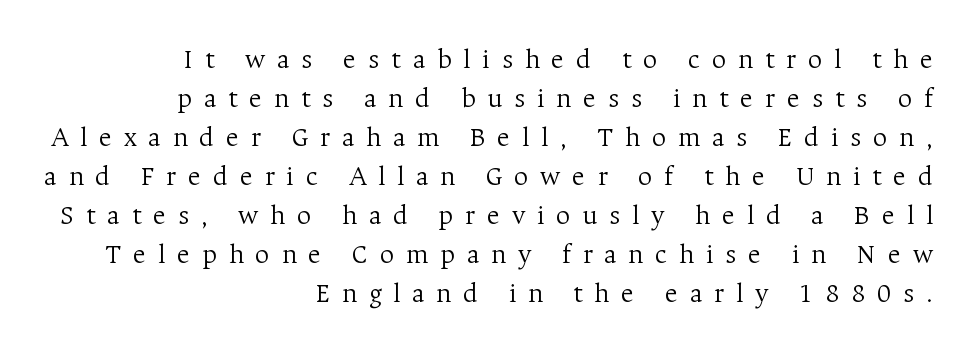
{"serif": "yes", "italic": "no", "bold": "no", "weight": "light", "width": "normal", "stroke_contrast": "medium", "x_height": "medium", "monospaced": "no", "underline": "no", "align": "right", "line_spacing": "normal", "line_spacing_ratio": 1.39, "letter_spacing": "wide", "letter_spacing_em": 0.42, "glyph_px": 28}
